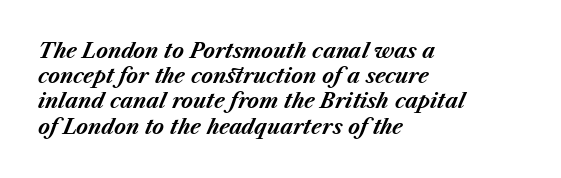
{"italic": "yes", "lean": "right", "slant_degrees": 23, "bold": "yes", "underline": "no", "align": "left", "line_spacing": "normal", "line_spacing_ratio": 1.26, "letter_spacing": "normal", "letter_spacing_em": 0.0, "glyph_px": 20}
